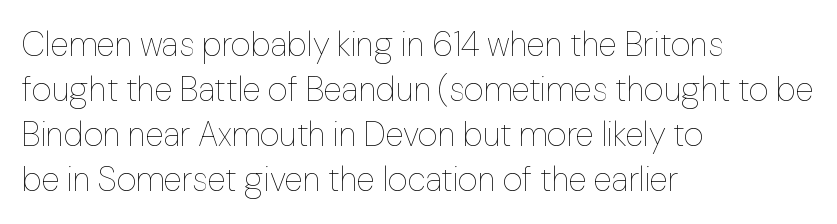
The image shows 34 px thin type, upright; set left-aligned, normal line spacing (1.32x), normal letter spacing, not underlined; low stroke contrast and a medium x-height.
